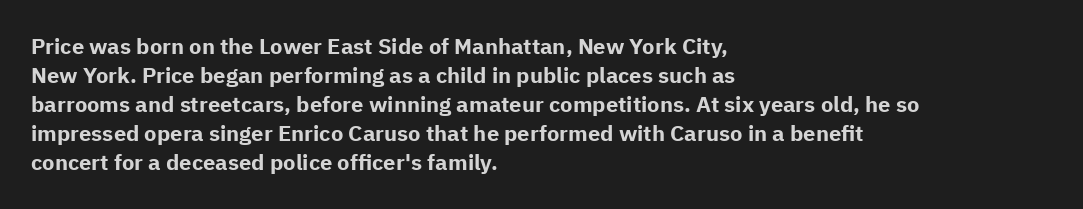
Q: Is the text bold? A: Yes.
Q: Is the text italic (slanted)? A: No, it is upright.
Q: Is the text underlined? A: No.
Q: How is the paragraph aligned? A: Left-aligned.
Q: Is the spacing between letters normal or unusually wide? A: Normal.
Q: Is the spacing between lines tight, normal or loose? A: Normal.
